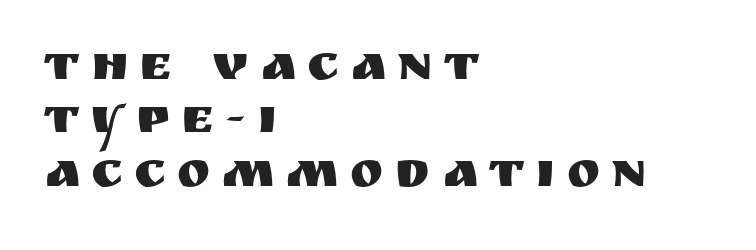
Is the letter spacing exaggerated? Yes — the characters are pushed far apart. Baseline-to-baseline distance is barely more than the letter height. Varying glyph widths throughout — classic text-font behaviour. The specimen reads as upright at a glance. Honestly, there is no underline to notice here at all.
